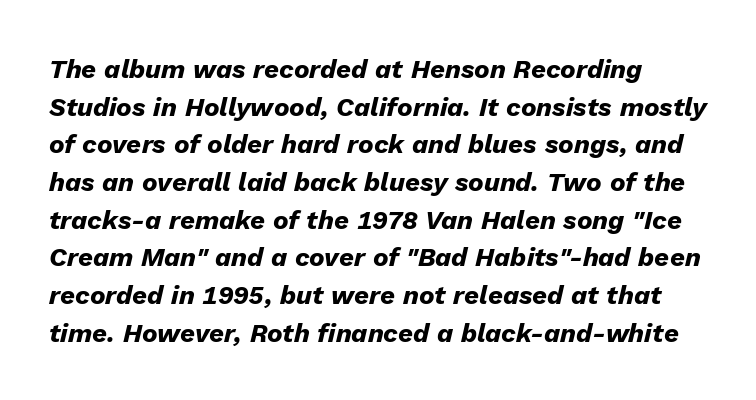
{"italic": "yes", "lean": "right", "slant_degrees": 13, "bold": "yes", "underline": "no", "line_spacing": "normal", "line_spacing_ratio": 1.45, "letter_spacing": "normal", "letter_spacing_em": 0.0, "glyph_px": 26}
